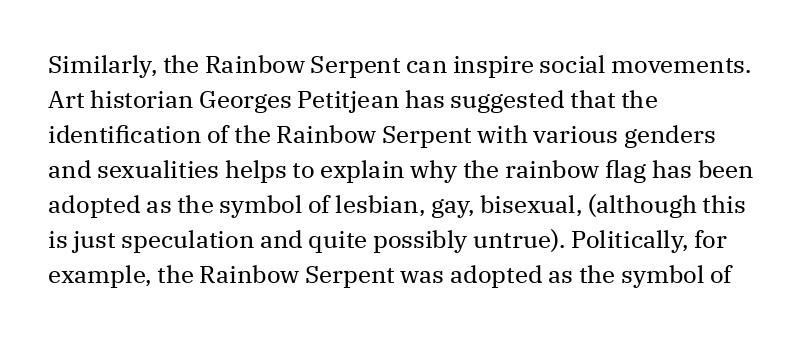
No word sits above an underline. This is the regular roman posture of the typeface. The lines in this sample share a left origin and differ only in where they stop. Successive baselines arrive at the customary interval.
